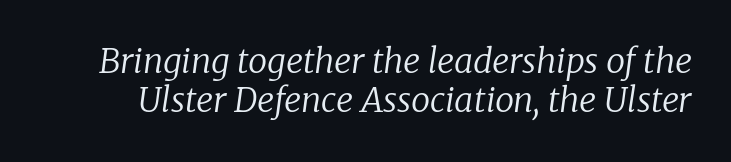
Italic: yes, the glyphs are oblique. Beneath every word, the page is bare. Note the varied advance widths — an 'i' is clearly narrower than an 'm'. The font family rendered here belongs to the serif group.
